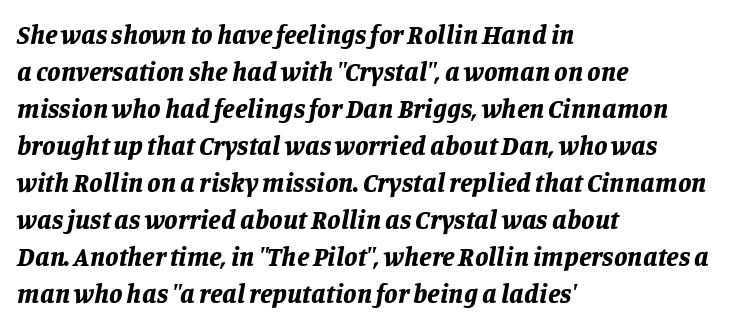
The passage shown leans; its letterforms are oblique. If you drew a ruler down the left edge, every line would touch it. Descenders hang freely into open space. The gaps between neighbouring characters are ordinary and unremarkable. One glance says typical: line gaps are just what's usual.
